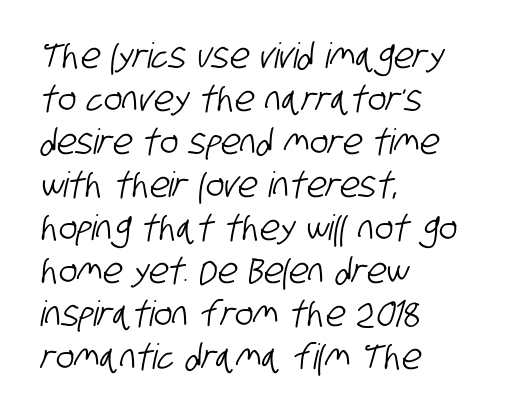
Q: Is the typeface a serif or a sans-serif typeface? A: Sans-serif.
Q: Is the text underlined? A: No.
Q: How is the paragraph aligned? A: Left-aligned.
Q: Is the spacing between letters normal or unusually wide? A: Normal.
Q: Width (condensed, normal, or wide)? A: Condensed.
Q: Stroke contrast? A: Low.
Q: x-height? A: Large.
Q: Monospaced? A: No.
